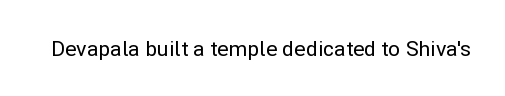
Every character sits straight up, as roman type does. The string is rendered with underlining switched off. Students, note that the glyphs here touch the page at normal intervals.
